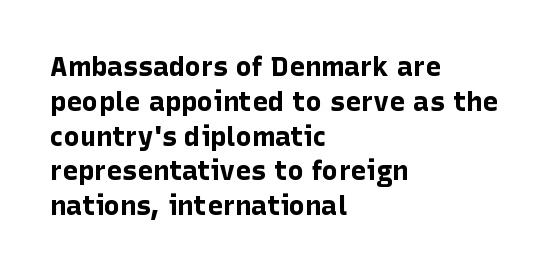
{"italic": "no", "bold": "yes", "underline": "no", "align": "left", "line_spacing": "normal", "line_spacing_ratio": 1.29, "letter_spacing": "normal", "letter_spacing_em": 0.0, "glyph_px": 27}
